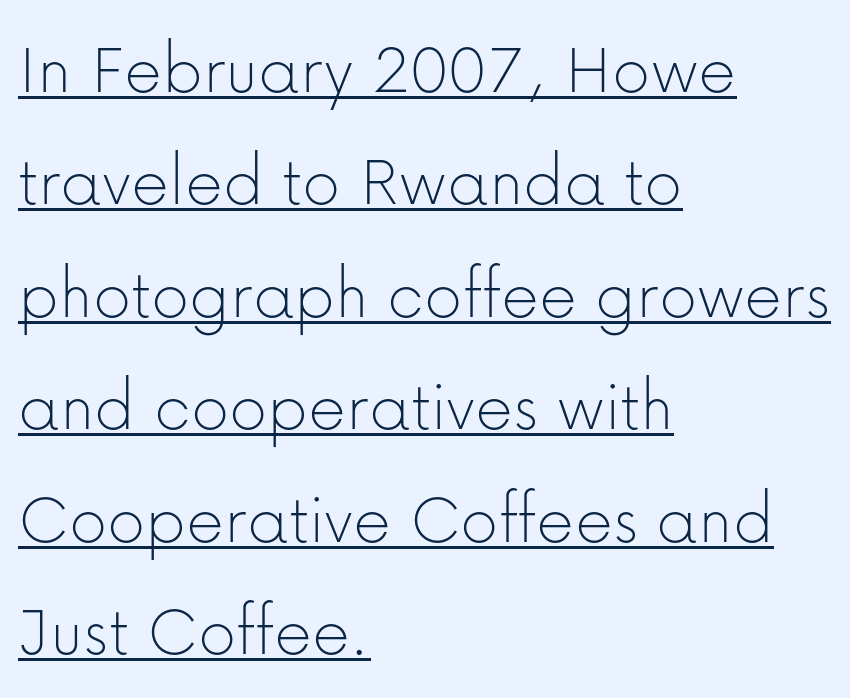
The image shows 74 px thin sans-serif type, upright; set left-aligned, normal line spacing (1.52x), normal letter spacing, underlined; low stroke contrast and a medium x-height.
